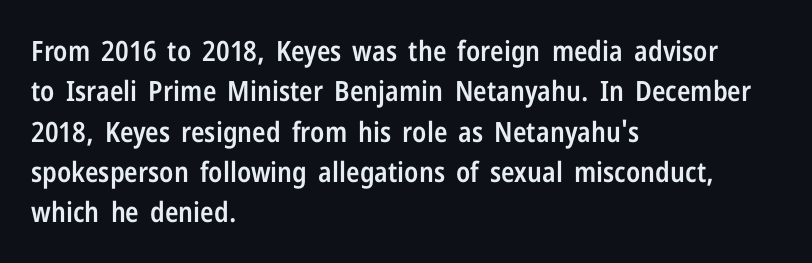
The image shows 28 px semibold, condensed sans-serif type, upright; set left-aligned, normal line spacing (1.44x), normal letter spacing, not underlined; low stroke contrast and a medium x-height.
